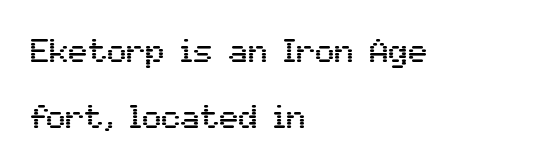
{"serif": "no", "italic": "no", "width": "normal", "stroke_contrast": "medium", "x_height": "medium", "monospaced": "no", "underline": "no", "align": "left", "line_spacing": "loose", "line_spacing_ratio": 2.05, "letter_spacing": "normal", "letter_spacing_em": 0.0, "glyph_px": 32}
